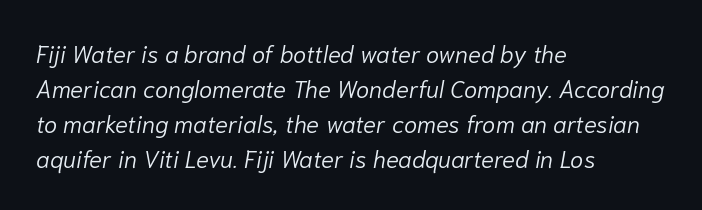
{"italic": "yes", "lean": "right", "slant_degrees": 10, "bold": "no", "underline": "no", "align": "left", "line_spacing": "normal", "line_spacing_ratio": 1.46, "letter_spacing": "normal", "letter_spacing_em": 0.0, "glyph_px": 24}
